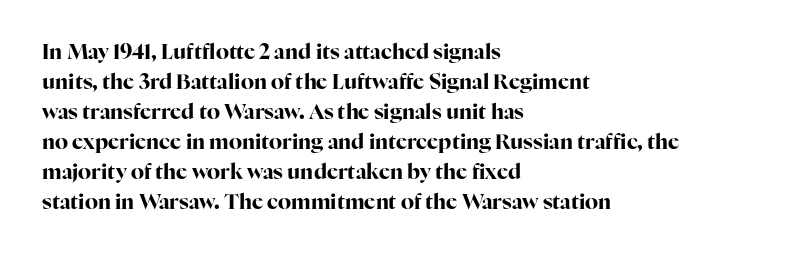
Q: Is the text bold? A: Yes.
Q: Is the text italic (slanted)? A: No, it is upright.
Q: Is the text underlined? A: No.
Q: How is the paragraph aligned? A: Left-aligned.
Q: Is the spacing between letters normal or unusually wide? A: Normal.
Q: Is the spacing between lines tight, normal or loose? A: Normal.
